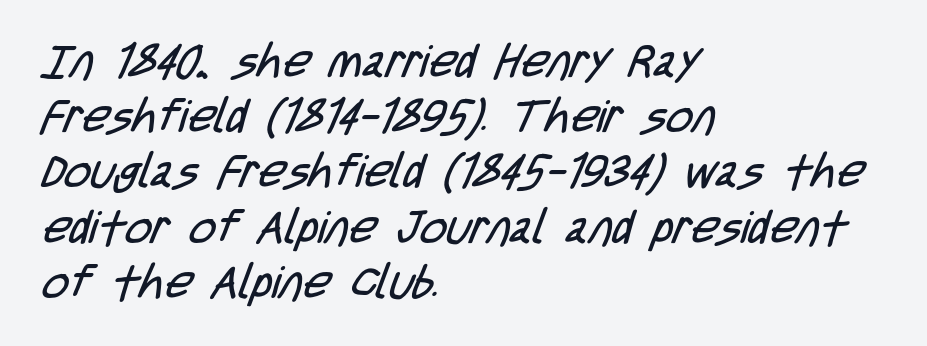
Q: Is the text bold? A: No.
Q: Is the typeface a serif or a sans-serif typeface? A: Sans-serif.
Q: Is the text underlined? A: No.
Q: How is the paragraph aligned? A: Left-aligned.
Q: Is the spacing between letters normal or unusually wide? A: Normal.
Q: Width (condensed, normal, or wide)? A: Condensed.
Q: Stroke contrast? A: Low.
Q: x-height? A: Large.
Q: Monospaced? A: No.
